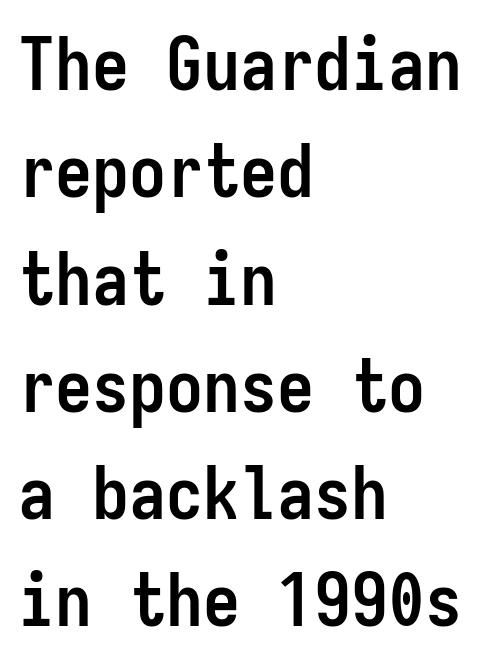
Caption: bold face, heavy strokes. Observe the ordinary spacing: letters are neighbours, not strangers. Regarding leading, the lines here are spaced in the standard way. The typesetter chose a ragged-right arrangement here.
